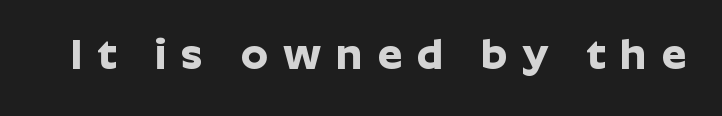
The image shows 43 px bold sans-serif type, upright; set unusually wide letter spacing (+0.35 em), not underlined; low stroke contrast and a medium x-height.
